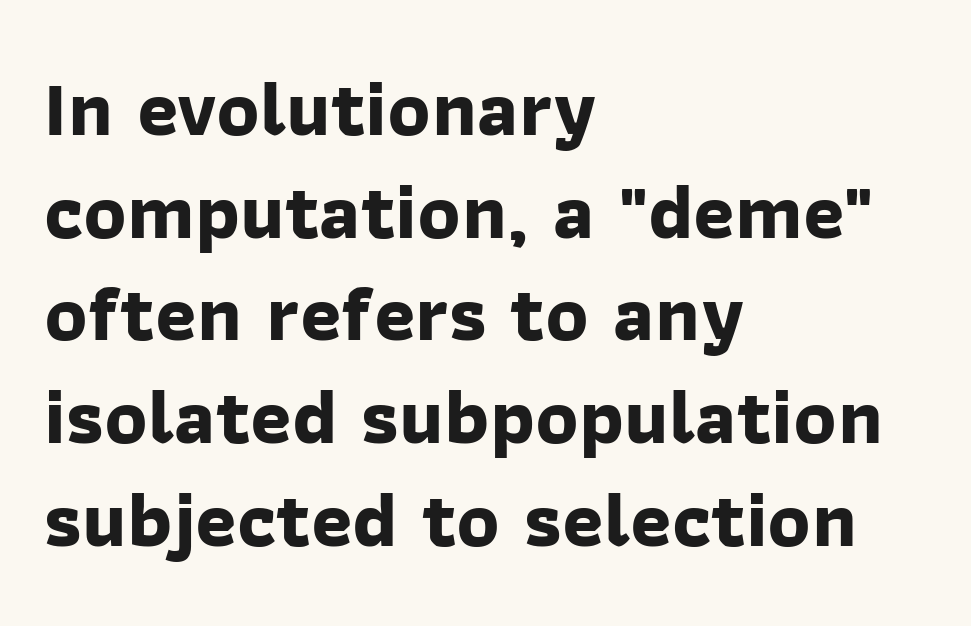
The lines in this sample share a left origin and differ only in where they stop. How are the letters spaced? Ordinarily, with no added tracking. Line spacing here is normal. This sample uses a sans-serif face. Bare-footed words on every line.
